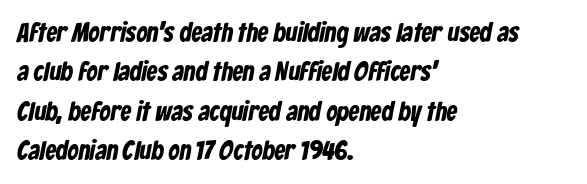
The rows are spaced the way most documents space them. The letters sit at their default tracking, neither squeezed nor spread. The paragraph shown leans on its left margin. The specimen omits any rule beneath the text block's lines.
